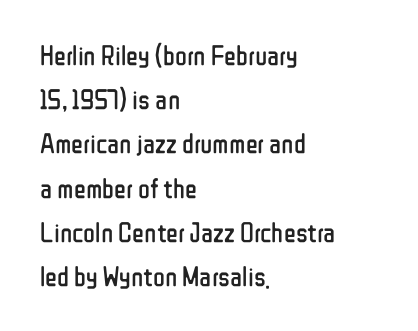
Q: Is the text bold? A: No.
Q: Is the text italic (slanted)? A: No, it is upright.
Q: Is the typeface a serif or a sans-serif typeface? A: Sans-serif.
Q: Is the text underlined? A: No.
Q: How is the paragraph aligned? A: Left-aligned.
Q: Is the spacing between letters normal or unusually wide? A: Normal.
Q: Is the spacing between lines tight, normal or loose? A: Normal.
Q: Width (condensed, normal, or wide)? A: Condensed.
Q: Stroke contrast? A: Low.
Q: x-height? A: Medium.
Q: Monospaced? A: No.
